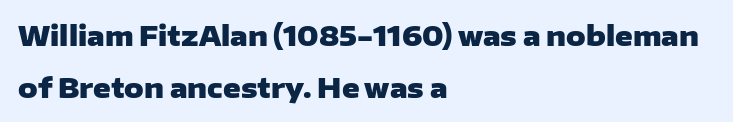
Q: Is the text bold? A: Yes.
Q: Is the text italic (slanted)? A: No, it is upright.
Q: Is the text underlined? A: No.
Q: How is the paragraph aligned? A: Left-aligned.
Q: Is the spacing between letters normal or unusually wide? A: Normal.
Q: Is the spacing between lines tight, normal or loose? A: Loose.
